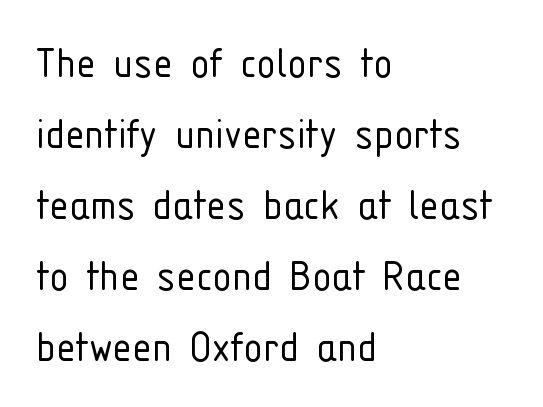
{"serif": "no", "italic": "no", "bold": "no", "weight": "light", "width": "condensed", "stroke_contrast": "low", "x_height": "medium", "monospaced": "no", "underline": "no", "align": "left", "line_spacing": "normal", "line_spacing_ratio": 1.45, "letter_spacing": "normal", "letter_spacing_em": 0.0, "glyph_px": 49}
